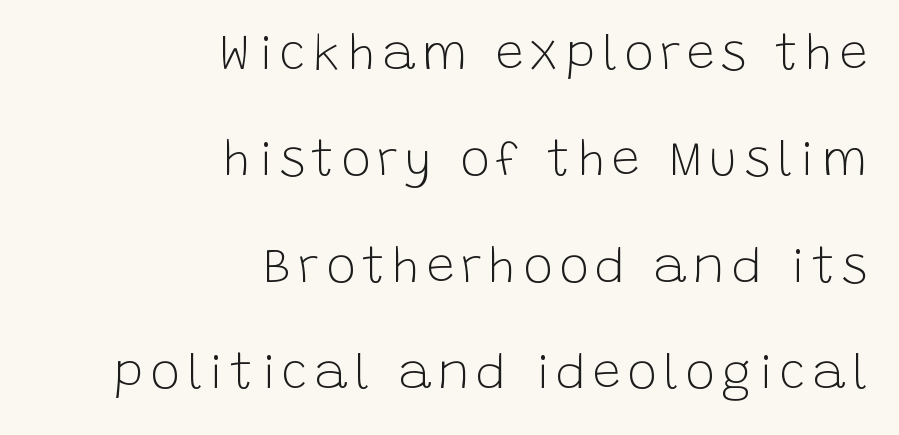
{"serif": "no", "italic": "no", "bold": "no", "weight": "light", "width": "normal", "stroke_contrast": "low", "x_height": "large", "monospaced": "no", "underline": "no", "align": "right", "line_spacing": "loose", "line_spacing_ratio": 2.13, "glyph_px": 50}
